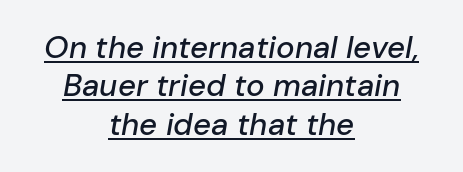
The image shows 31 px text type, italic (leaning right); set centered, line spacing 1.24x, normal letter spacing, underlined; low stroke contrast and a medium x-height.
